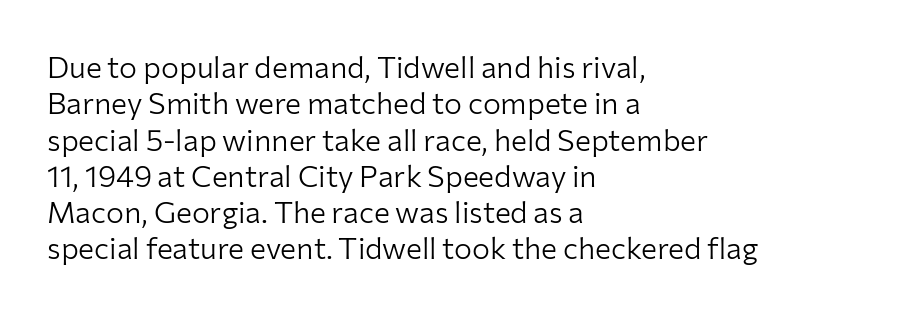
Q: Is the text bold? A: No.
Q: Is the text italic (slanted)? A: No, it is upright.
Q: Is the typeface a serif or a sans-serif typeface? A: Sans-serif.
Q: Is the text underlined? A: No.
Q: How is the paragraph aligned? A: Left-aligned.
Q: Is the spacing between letters normal or unusually wide? A: Normal.
Q: Width (condensed, normal, or wide)? A: Normal.
Q: Stroke contrast? A: Low.
Q: x-height? A: Medium.
Q: Monospaced? A: No.
